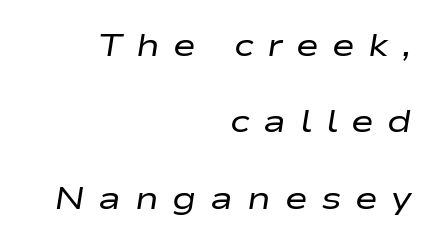
Q: Is the text bold? A: No.
Q: Is the text italic (slanted)? A: Yes, it leans right by about 9 degrees.
Q: Is the text underlined? A: No.
Q: How is the paragraph aligned? A: Right-aligned.
Q: Is the spacing between letters normal or unusually wide? A: Unusually wide.
Q: Is the spacing between lines tight, normal or loose? A: Loose.
Q: Width (condensed, normal, or wide)? A: Wide.
Q: Stroke contrast? A: Low.
Q: x-height? A: Medium.
Q: Monospaced? A: No.
